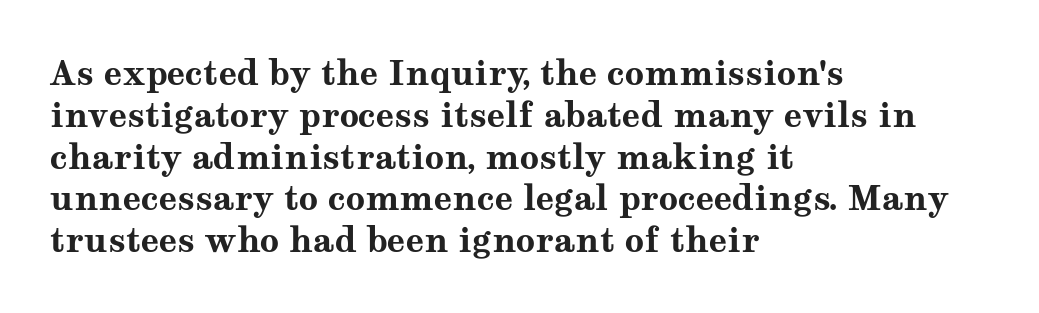
{"serif": "yes", "italic": "no", "bold": "yes", "weight": "bold", "width": "wide", "stroke_contrast": "medium", "x_height": "medium", "monospaced": "no", "underline": "no", "align": "left", "line_spacing_ratio": 1.23, "letter_spacing": "normal", "letter_spacing_em": 0.0, "glyph_px": 34}
